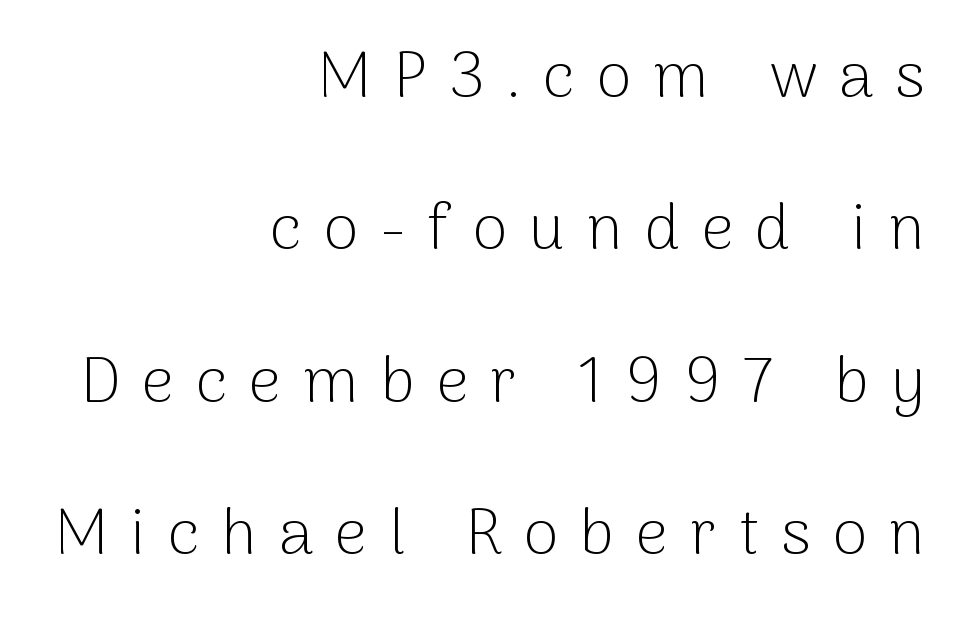
{"serif": "no", "italic": "no", "bold": "no", "weight": "light", "width": "normal", "stroke_contrast": "low", "x_height": "medium", "monospaced": "no", "underline": "no", "align": "right", "line_spacing": "loose", "line_spacing_ratio": 2.38, "letter_spacing": "wide", "letter_spacing_em": 0.34, "glyph_px": 64}
